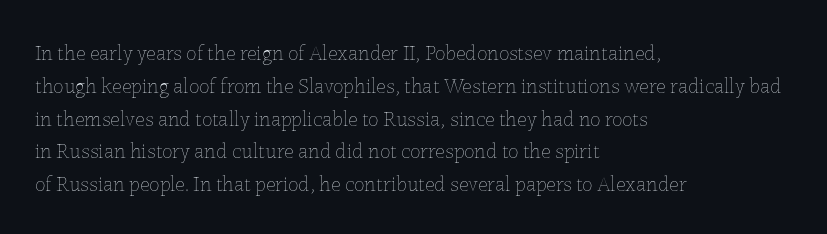
Upright lettering throughout. The rows are spaced the way most documents space them. These lines stack with their left ends in a neat column. The space beneath each line is pristine and unruled. This sample uses plain, unmodified letter spacing. Stem width sits at or under what a default text font uses.
